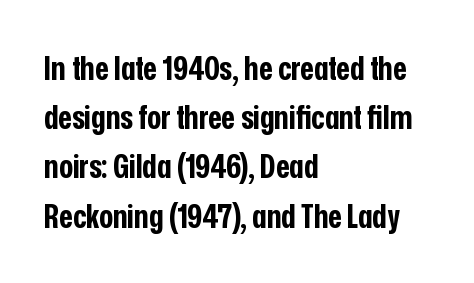
The image shows 33 px bold, condensed sans-serif type, upright; set left-aligned, normal line spacing (1.49x), normal letter spacing, not underlined; low stroke contrast and a medium x-height.
